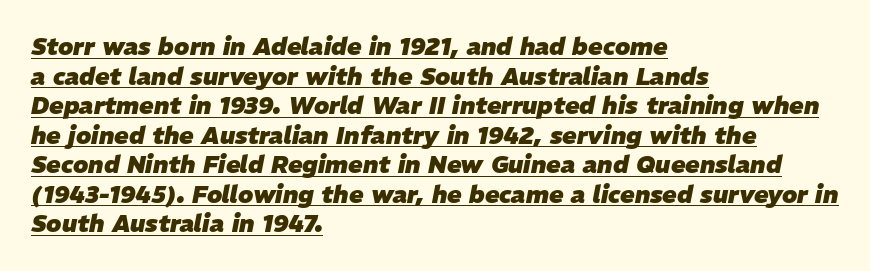
{"italic": "yes", "lean": "right", "slant_degrees": 11, "bold": "yes", "underline": "yes", "align": "left", "line_spacing_ratio": 1.23, "letter_spacing": "normal", "letter_spacing_em": 0.0, "glyph_px": 24}
